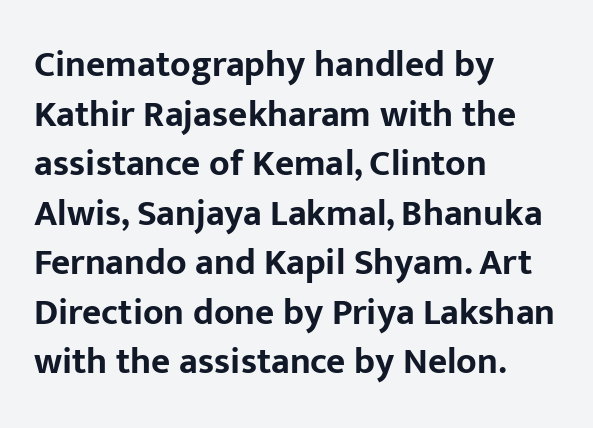
Q: Is the text bold? A: Yes.
Q: Is the text italic (slanted)? A: No, it is upright.
Q: Is the typeface a serif or a sans-serif typeface? A: Sans-serif.
Q: Is the text underlined? A: No.
Q: How is the paragraph aligned? A: Left-aligned.
Q: Is the spacing between letters normal or unusually wide? A: Normal.
Q: Is the spacing between lines tight, normal or loose? A: Normal.
Q: Width (condensed, normal, or wide)? A: Normal.
Q: Stroke contrast? A: Low.
Q: x-height? A: Medium.
Q: Monospaced? A: No.
